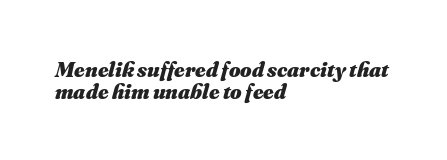
Q: Is the text bold? A: Yes.
Q: Is the text italic (slanted)? A: Yes, it leans right by about 16 degrees.
Q: Is the text underlined? A: No.
Q: How is the paragraph aligned? A: Left-aligned.
Q: Is the spacing between letters normal or unusually wide? A: Normal.
Q: Is the spacing between lines tight, normal or loose? A: Tight.
